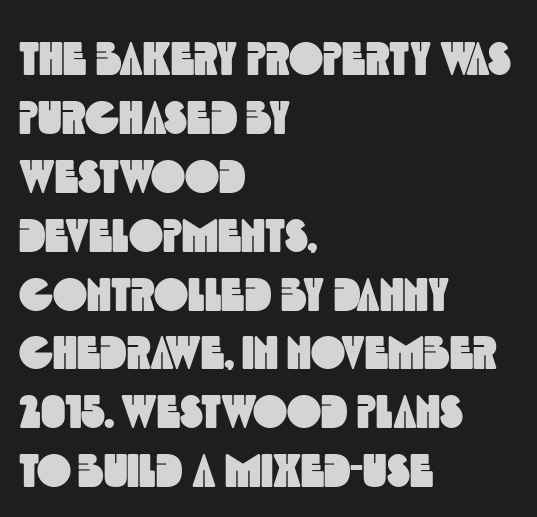
The image shows 46 px condensed sans-serif type; set left-aligned, normal line spacing (1.28x), normal letter spacing, not underlined; a large x-height.
